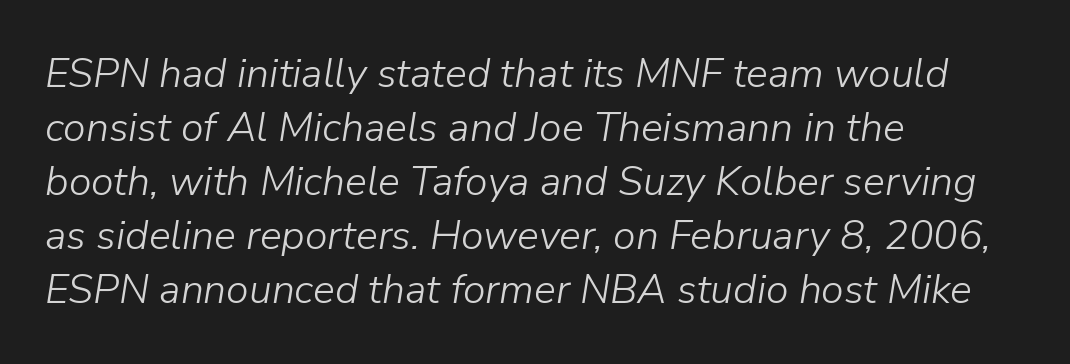
{"italic": "yes", "lean": "right", "slant_degrees": 9, "bold": "no", "weight": "light", "width": "normal", "stroke_contrast": "low", "x_height": "medium", "monospaced": "no", "underline": "no", "align": "left", "line_spacing": "normal", "line_spacing_ratio": 1.32, "letter_spacing": "normal", "letter_spacing_em": 0.0, "glyph_px": 41}
